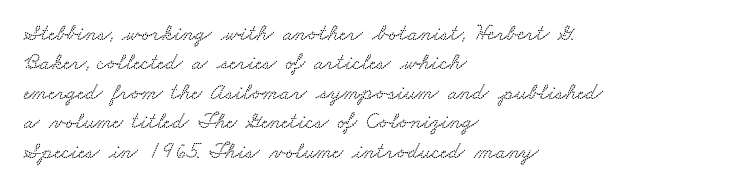
Q: Is the text underlined? A: No.
Q: How is the paragraph aligned? A: Left-aligned.
Q: Is the spacing between letters normal or unusually wide? A: Normal.
Q: Is the spacing between lines tight, normal or loose? A: Normal.
